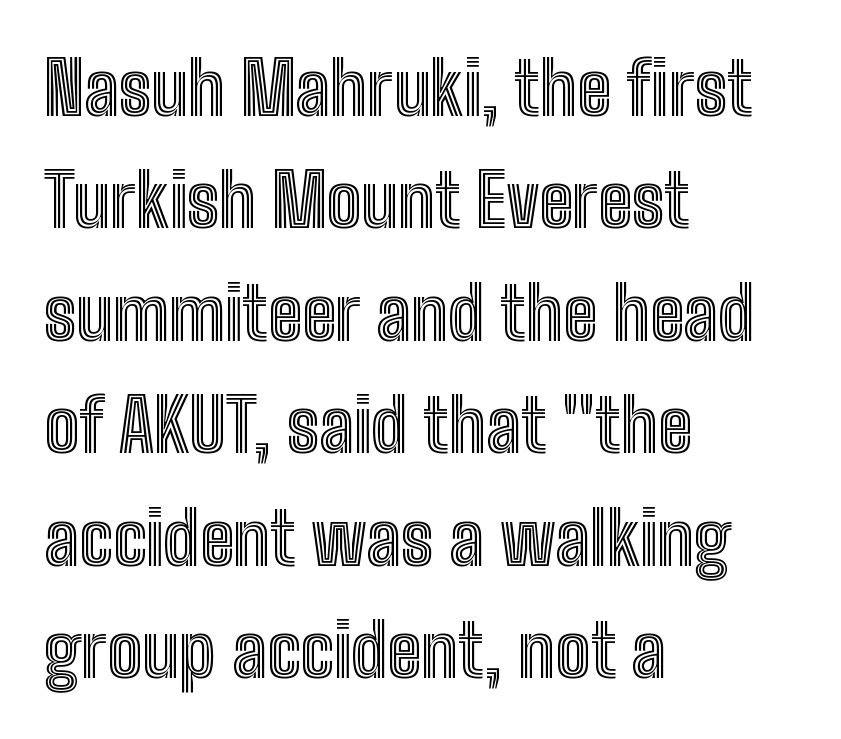
The image shows 73 px condensed type, upright; set left-aligned, normal line spacing (1.54x), normal letter spacing, not underlined; a medium x-height.
